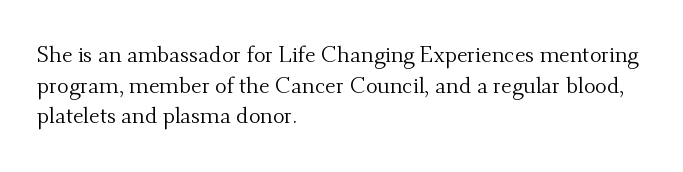
{"italic": "no", "bold": "no", "underline": "no", "align": "left", "line_spacing": "normal", "line_spacing_ratio": 1.39, "letter_spacing": "normal", "letter_spacing_em": 0.0, "glyph_px": 22}
